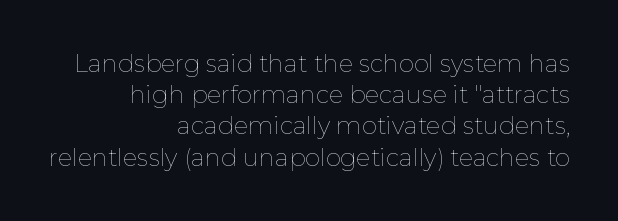
The image shows 24 px text type, upright; set right-aligned, normal line spacing (1.3x), normal letter spacing, not underlined.
